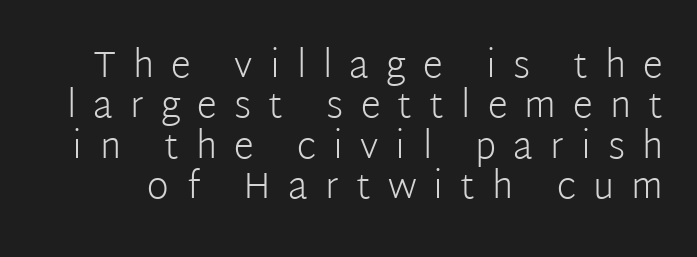
Q: Is the text bold? A: No.
Q: Is the text italic (slanted)? A: No, it is upright.
Q: Is the typeface a serif or a sans-serif typeface? A: Sans-serif.
Q: Is the text underlined? A: No.
Q: Is the spacing between letters normal or unusually wide? A: Unusually wide.
Q: Is the spacing between lines tight, normal or loose? A: Tight.
Q: Width (condensed, normal, or wide)? A: Normal.
Q: Stroke contrast? A: Low.
Q: x-height? A: Medium.
Q: Monospaced? A: No.
